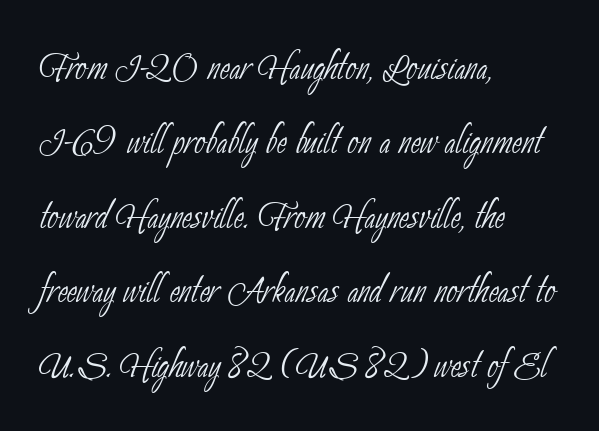
The image shows 49 px thin, condensed sans-serif type; set left-aligned, normal line spacing (1.52x), normal letter spacing, not underlined; low stroke contrast and a small x-height.
